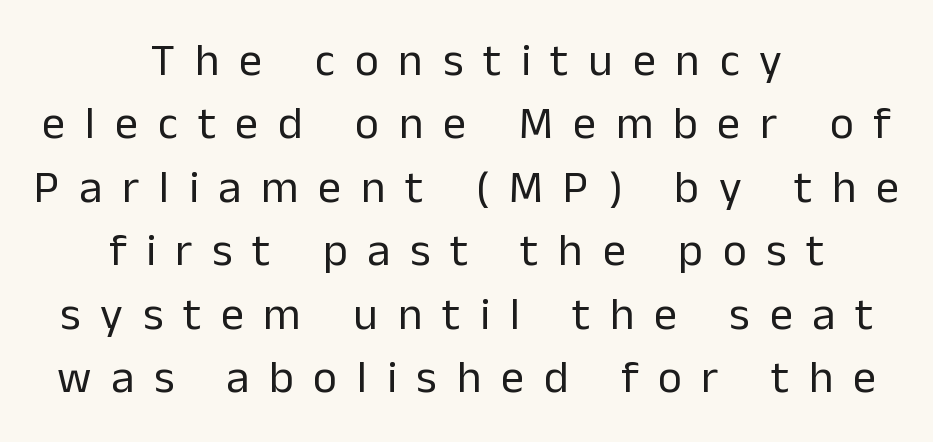
The image shows 46 px regular-weight sans-serif type, upright; set centered, normal line spacing (1.38x), unusually wide letter spacing (+0.43 em), not underlined; low stroke contrast and a medium x-height.
